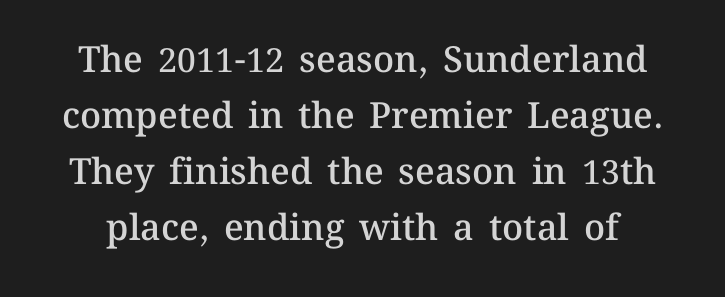
The image shows 36 px semibold type, upright; set normal line spacing (1.56x), normal letter spacing, not underlined; medium stroke contrast and a medium x-height.
